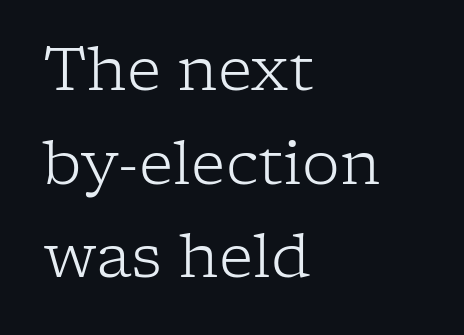
The image shows 60 px light serif type, upright; set left-aligned, normal line spacing (1.56x), normal letter spacing, not underlined; low stroke contrast and a medium x-height.
